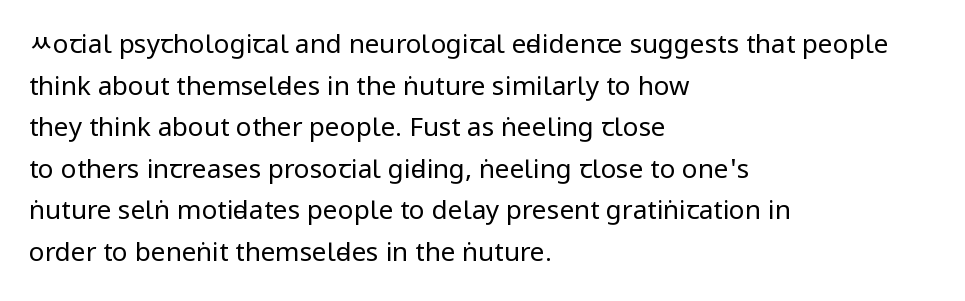
Q: Is the text bold? A: No.
Q: Is the text italic (slanted)? A: No, it is upright.
Q: Is the text underlined? A: No.
Q: How is the paragraph aligned? A: Left-aligned.
Q: Is the spacing between letters normal or unusually wide? A: Normal.
Q: Is the spacing between lines tight, normal or loose? A: Normal.
